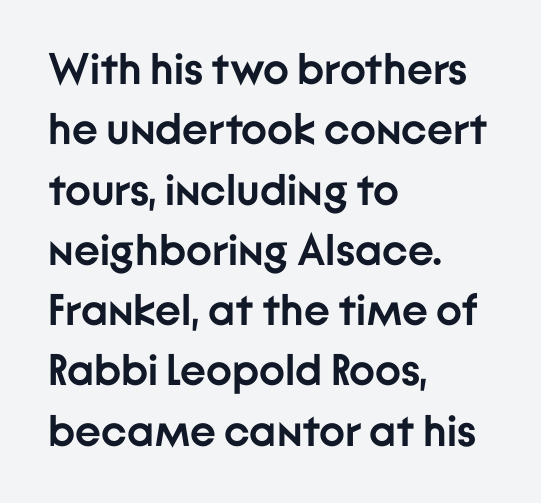
Q: Is the text bold? A: Yes.
Q: Is the text italic (slanted)? A: No, it is upright.
Q: Is the typeface a serif or a sans-serif typeface? A: Sans-serif.
Q: Is the text underlined? A: No.
Q: How is the paragraph aligned? A: Left-aligned.
Q: Is the spacing between letters normal or unusually wide? A: Normal.
Q: Is the spacing between lines tight, normal or loose? A: Normal.
Q: Width (condensed, normal, or wide)? A: Normal.
Q: Stroke contrast? A: Low.
Q: x-height? A: Medium.
Q: Monospaced? A: No.
